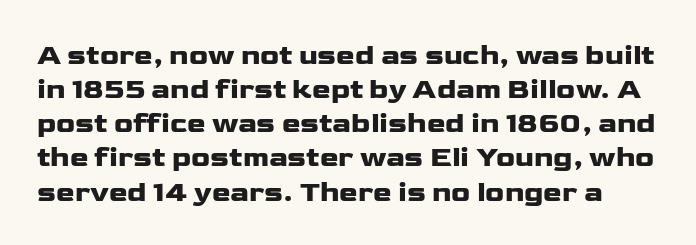
{"serif": "no", "italic": "no", "width": "wide", "stroke_contrast": "low", "x_height": "medium", "monospaced": "no", "underline": "no", "line_spacing_ratio": 1.22, "letter_spacing": "normal", "letter_spacing_em": 0.0, "glyph_px": 28}
